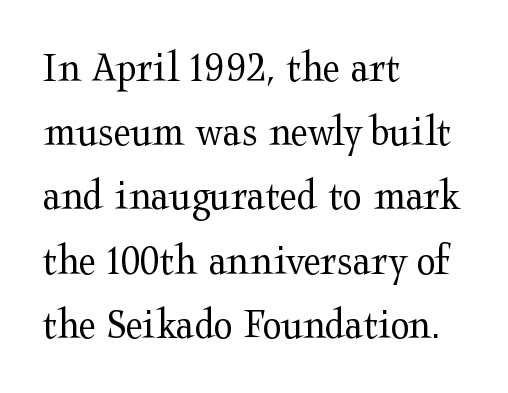
{"serif": "yes", "italic": "no", "bold": "no", "weight": "regular", "width": "wide", "stroke_contrast": "medium", "x_height": "medium", "monospaced": "no", "underline": "no", "align": "left", "line_spacing": "normal", "line_spacing_ratio": 1.46, "letter_spacing": "normal", "letter_spacing_em": 0.0, "glyph_px": 44}
